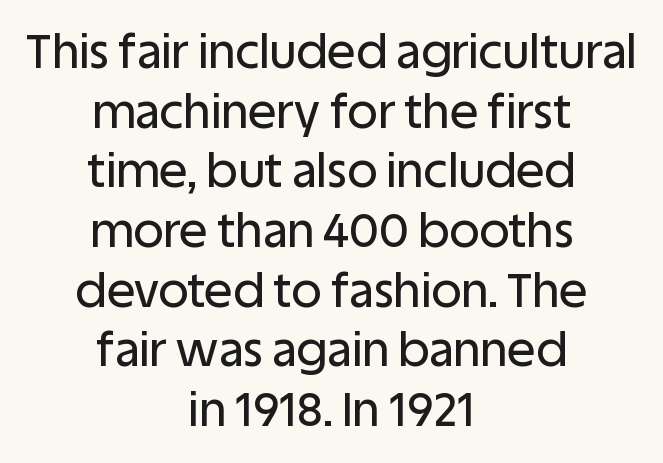
If you measured baseline to baseline, you'd find a middling distance. This is roman type, the default non-slanted kind. No word sits above an underline. The letterforms sit shoulder to shoulder at normal distance. Think of a printed novel: that variable character pitch is what you see here. Does the copy run flush right? No — it is centered line by line.
